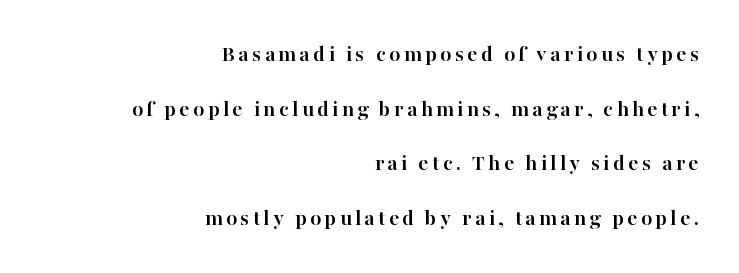
Q: Is the text bold? A: Yes.
Q: Is the text italic (slanted)? A: No, it is upright.
Q: Is the text underlined? A: No.
Q: How is the paragraph aligned? A: Right-aligned.
Q: Is the spacing between lines tight, normal or loose? A: Loose.
